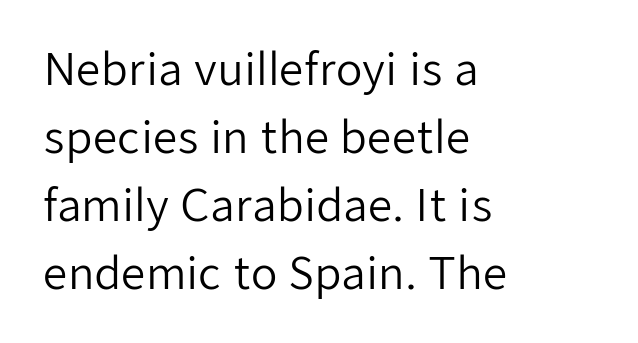
{"serif": "no", "italic": "no", "bold": "no", "weight": "regular", "width": "normal", "stroke_contrast": "low", "x_height": "medium", "monospaced": "no", "underline": "no", "align": "left", "line_spacing": "normal", "line_spacing_ratio": 1.58, "letter_spacing": "normal", "letter_spacing_em": 0.0, "glyph_px": 43}
